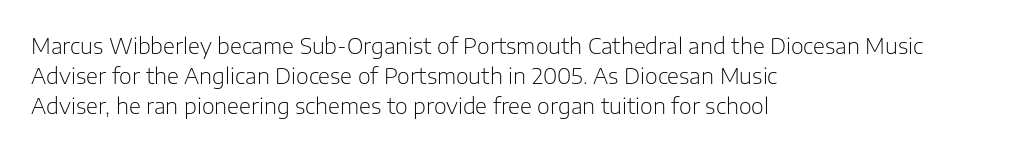
The image shows 22 px text type, upright; set left-aligned, normal line spacing (1.36x), normal letter spacing, not underlined.
